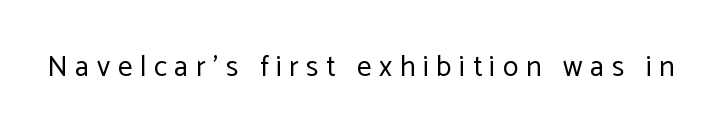
The letters advance in unequal steps, a hallmark of proportional type. Every character sits straight up, as roman type does. No extra ink here — the face is not bold. Font category for this specimen: sans-serif. The line texture is sparse and dotted thanks to wide tracking. Unmarked baselines from the first word to the last.
